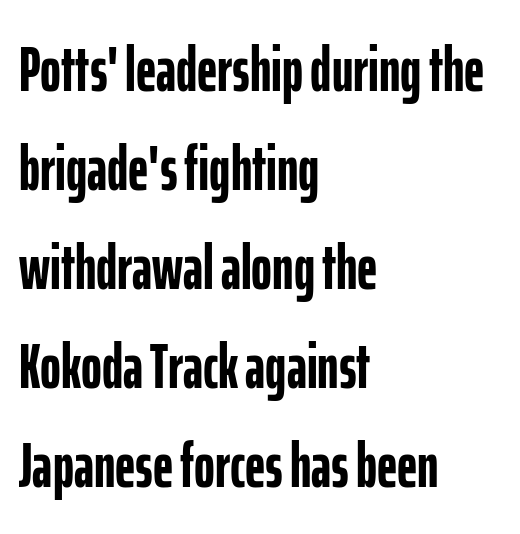
The image shows 63 px semibold, condensed sans-serif type, upright; set left-aligned, normal line spacing (1.57x), normal letter spacing, not underlined; low stroke contrast and a medium x-height.
